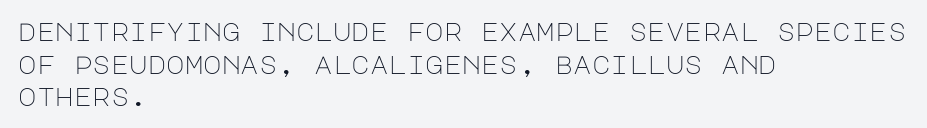
The image shows 25 px text type, upright; set left-aligned, normal line spacing (1.31x), normal letter spacing, not underlined.
